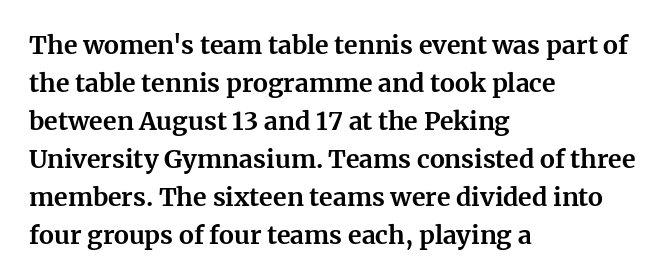
Q: Is the text bold? A: Yes.
Q: Is the text italic (slanted)? A: No, it is upright.
Q: Is the text underlined? A: No.
Q: How is the paragraph aligned? A: Left-aligned.
Q: Is the spacing between letters normal or unusually wide? A: Normal.
Q: Is the spacing between lines tight, normal or loose? A: Normal.
